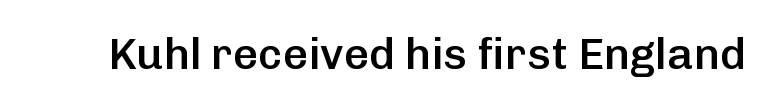
Characters remain perfectly vertical along every line. Slightly chunky letters — semibold, I'd say, not full bold. Note the varied advance widths — an 'i' is clearly narrower than an 'm'. The space beneath each line is pristine and unruled. How are the letters spaced? Ordinarily, with no added tracking.
